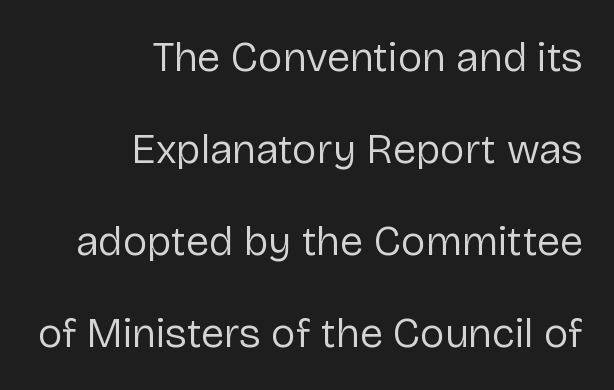
{"serif": "no", "italic": "no", "bold": "no", "weight": "regular", "width": "normal", "stroke_contrast": "low", "x_height": "medium", "monospaced": "no", "underline": "no", "align": "right", "line_spacing": "loose", "line_spacing_ratio": 2.19, "letter_spacing": "normal", "letter_spacing_em": 0.0, "glyph_px": 42}
